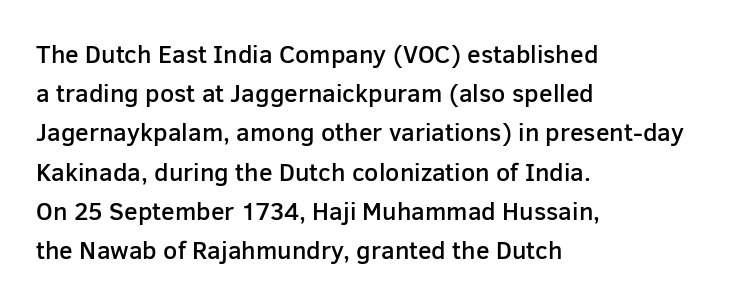
The image shows 25 px text type, upright; set left-aligned, normal line spacing (1.57x), normal letter spacing, not underlined.
